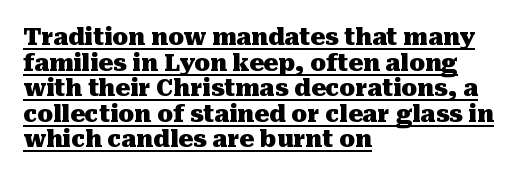
{"italic": "no", "bold": "yes", "underline": "yes", "align": "left", "line_spacing": "tight", "line_spacing_ratio": 1.11, "letter_spacing": "normal", "letter_spacing_em": 0.0, "glyph_px": 23}
